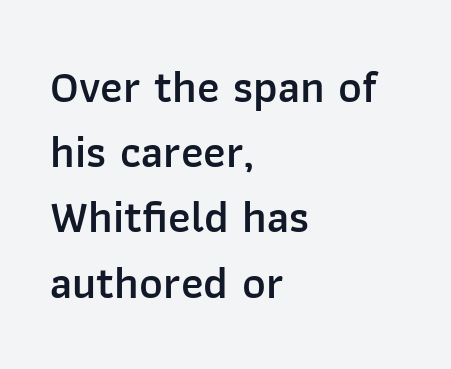
The image shows 45 px semibold sans-serif type, upright; set left-aligned, normal line spacing (1.45x), normal letter spacing, not underlined; low stroke contrast and a medium x-height.
